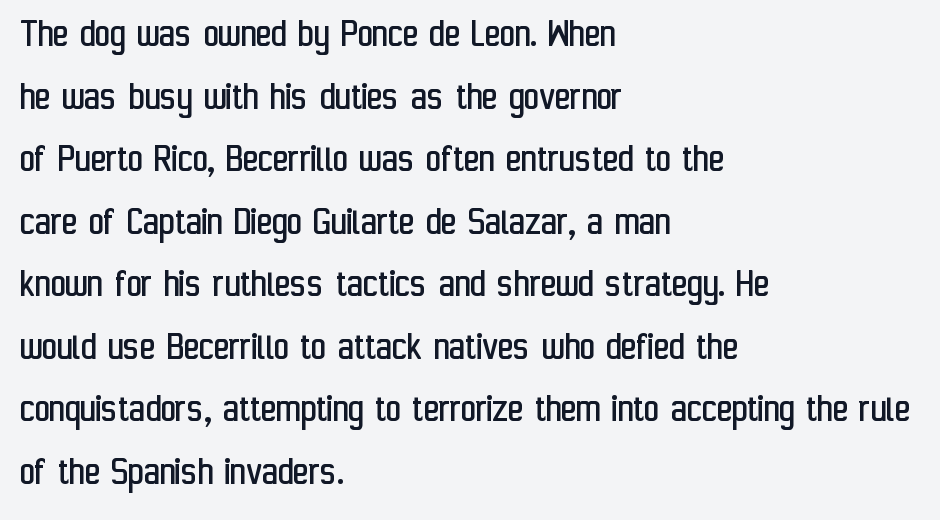
The image shows 42 px regular-weight, condensed sans-serif type, upright; set left-aligned, normal line spacing (1.49x), normal letter spacing, not underlined; low stroke contrast and a medium x-height.
